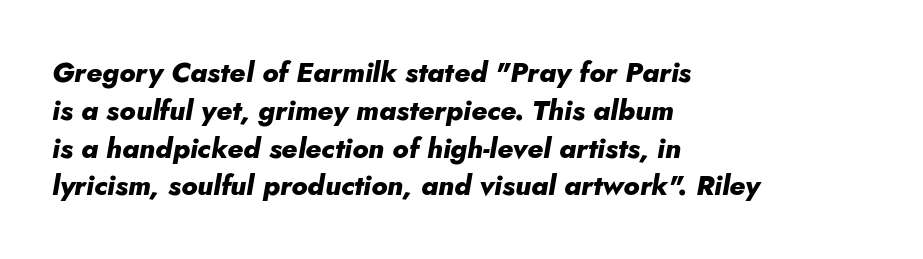
Q: Is the text bold? A: Yes.
Q: Is the text italic (slanted)? A: Yes, it leans right by about 10 degrees.
Q: Is the text underlined? A: No.
Q: How is the paragraph aligned? A: Left-aligned.
Q: Is the spacing between letters normal or unusually wide? A: Normal.
Q: Is the spacing between lines tight, normal or loose? A: Normal.
Q: Width (condensed, normal, or wide)? A: Normal.
Q: Stroke contrast? A: Low.
Q: x-height? A: Small.
Q: Monospaced? A: No.
